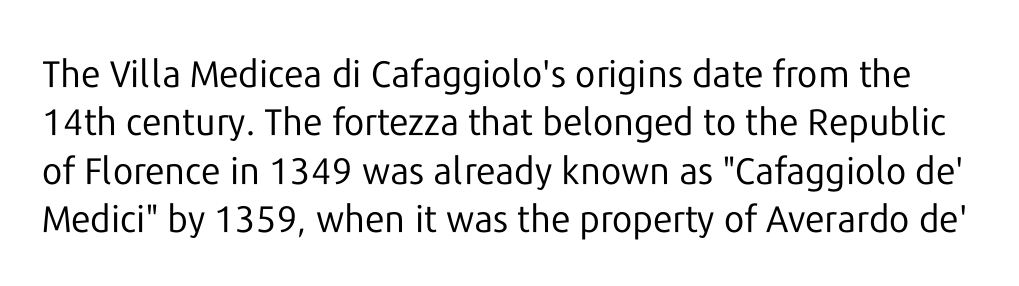
{"serif": "no", "italic": "no", "bold": "no", "weight": "regular", "width": "normal", "stroke_contrast": "low", "x_height": "medium", "monospaced": "no", "underline": "no", "line_spacing": "normal", "line_spacing_ratio": 1.31, "letter_spacing": "normal", "letter_spacing_em": 0.0, "glyph_px": 37}
